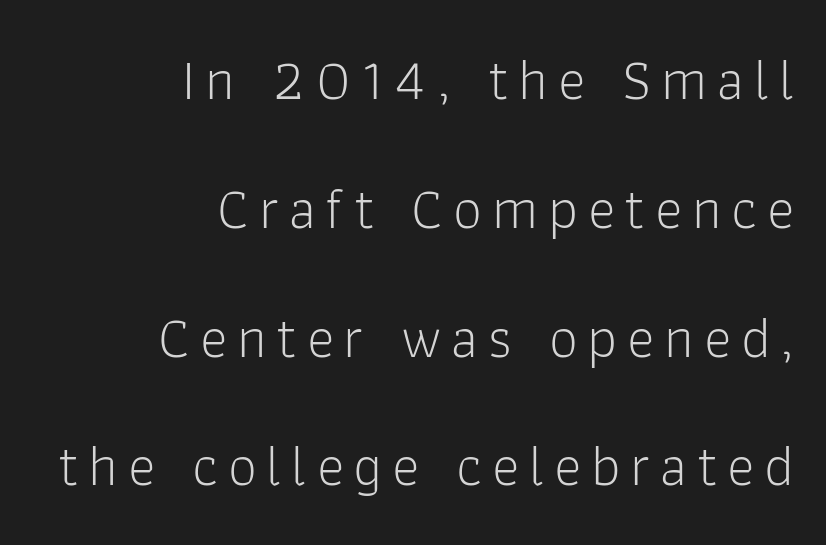
{"serif": "no", "italic": "no", "bold": "no", "weight": "light", "width": "normal", "stroke_contrast": "low", "x_height": "medium", "monospaced": "no", "underline": "no", "align": "right", "line_spacing": "loose", "line_spacing_ratio": 2.22, "glyph_px": 58}
